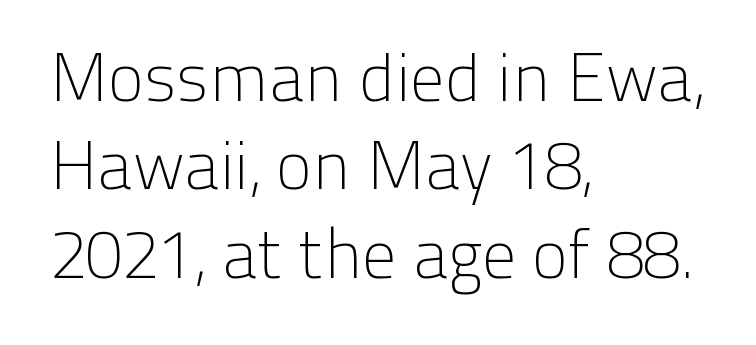
The lines are quadded left. Words appear dense and cohesive because spacing is normal. Character widths vary here, with narrow letters taking less room than wide ones. Vertical stems look standard width or narrower in stroke. Check under the words: just untouched page.
